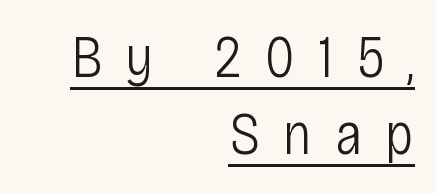
The image shows 59 px light, condensed sans-serif type, upright; set right-aligned, normal line spacing (1.31x), unusually wide letter spacing (+0.39 em), underlined; low stroke contrast and a large x-height.
